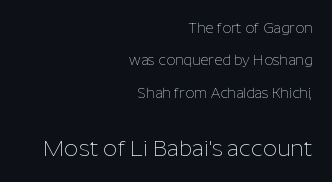
The image shows 22 px text type, upright; set right-aligned, loose line spacing (2.32x), normal letter spacing, not underlined; the second (bottom) block is 1.57x larger.
